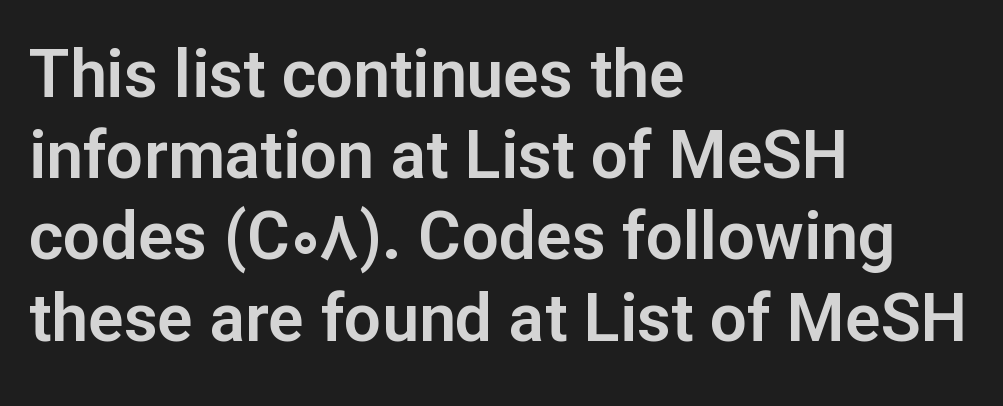
The image shows 66 px sans-serif type, upright; set left-aligned, line spacing 1.23x, normal letter spacing, not underlined; low stroke contrast and a medium x-height.
